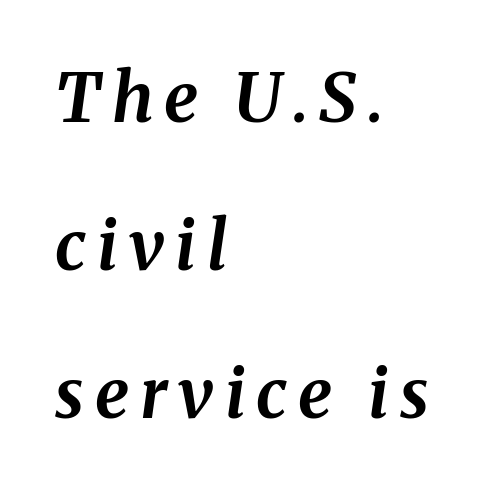
Q: Is the text bold? A: Yes.
Q: Is the text italic (slanted)? A: Yes, it leans right by about 8 degrees.
Q: Is the text underlined? A: No.
Q: How is the paragraph aligned? A: Left-aligned.
Q: Is the spacing between lines tight, normal or loose? A: Loose.
Q: Width (condensed, normal, or wide)? A: Normal.
Q: Stroke contrast? A: Medium.
Q: x-height? A: Medium.
Q: Monospaced? A: No.
